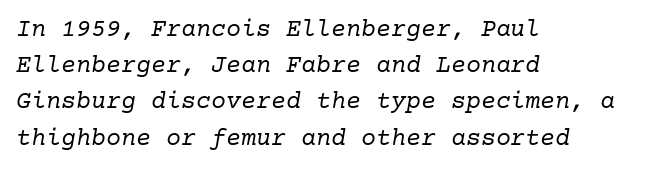
The image shows 25 px text type, italic (leaning right); set left-aligned, normal line spacing (1.45x), normal letter spacing, not underlined.
